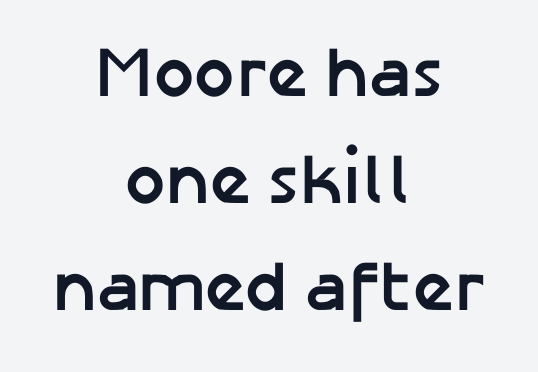
Q: Is the text bold? A: Yes.
Q: Is the text italic (slanted)? A: No, it is upright.
Q: Is the typeface a serif or a sans-serif typeface? A: Sans-serif.
Q: Is the text underlined? A: No.
Q: How is the paragraph aligned? A: Centered.
Q: Is the spacing between letters normal or unusually wide? A: Normal.
Q: Is the spacing between lines tight, normal or loose? A: Normal.
Q: Width (condensed, normal, or wide)? A: Normal.
Q: Stroke contrast? A: Low.
Q: x-height? A: Medium.
Q: Monospaced? A: No.
